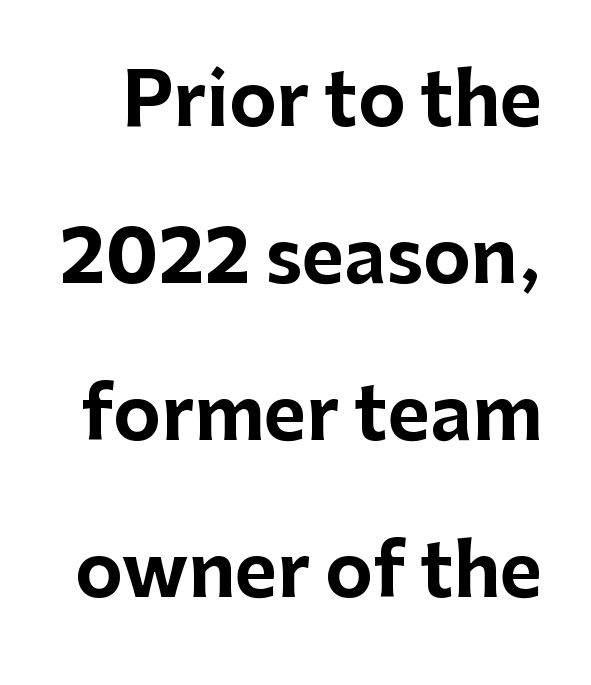
Q: Is the text bold? A: Yes.
Q: Is the text italic (slanted)? A: No, it is upright.
Q: Is the typeface a serif or a sans-serif typeface? A: Sans-serif.
Q: Is the text underlined? A: No.
Q: Is the spacing between letters normal or unusually wide? A: Normal.
Q: Is the spacing between lines tight, normal or loose? A: Loose.
Q: Width (condensed, normal, or wide)? A: Normal.
Q: Stroke contrast? A: Low.
Q: x-height? A: Medium.
Q: Monospaced? A: No.
